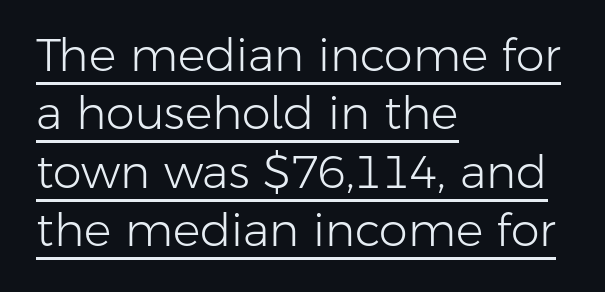
The image shows 46 px light sans-serif type, upright; set left-aligned, normal line spacing (1.27x), normal letter spacing, underlined; low stroke contrast and a medium x-height.
